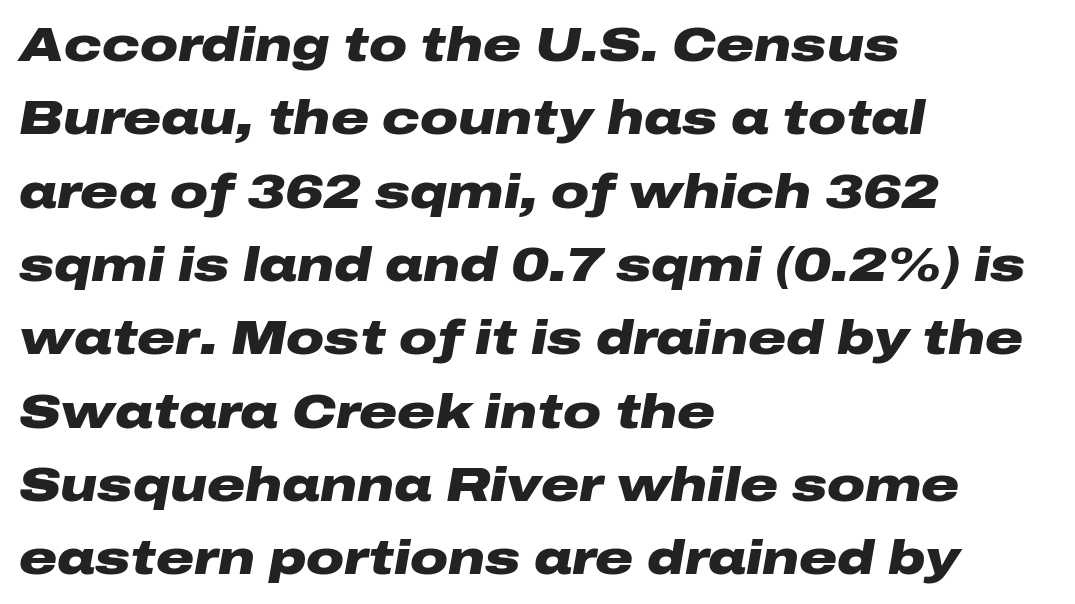
Q: Is the text bold? A: Yes.
Q: Is the text italic (slanted)? A: Yes, it leans right by about 10 degrees.
Q: Is the text underlined? A: No.
Q: How is the paragraph aligned? A: Left-aligned.
Q: Is the spacing between letters normal or unusually wide? A: Normal.
Q: Is the spacing between lines tight, normal or loose? A: Normal.
Q: Width (condensed, normal, or wide)? A: Wide.
Q: Stroke contrast? A: Low.
Q: x-height? A: Medium.
Q: Monospaced? A: No.
